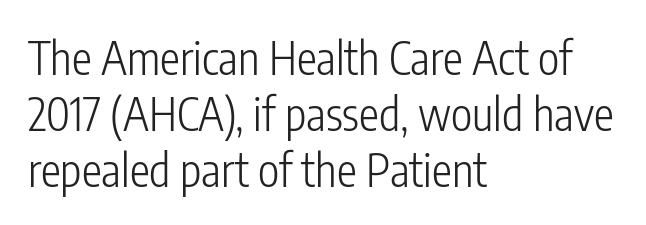
{"serif": "no", "italic": "no", "bold": "no", "weight": "light", "width": "condensed", "stroke_contrast": "low", "x_height": "medium", "monospaced": "no", "underline": "no", "align": "left", "line_spacing_ratio": 1.24, "letter_spacing": "normal", "letter_spacing_em": 0.0, "glyph_px": 45}
